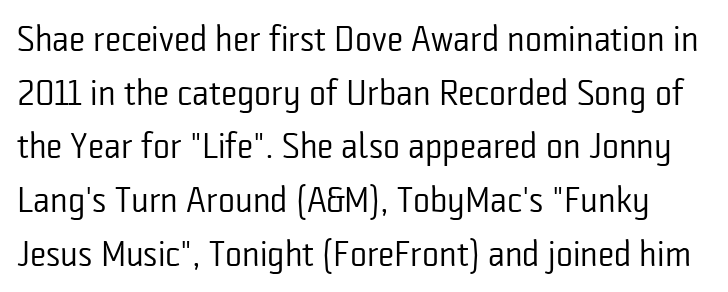
The type family on display is of the sans-serif kind. The face looks like a standard text weight, possibly lighter. Is the letter spacing exaggerated? No — it looks like the ordinary default. Is this a fixed-width face? No — the glyphs have proportional, varying widths. In terms of posture, this sample is upright.
